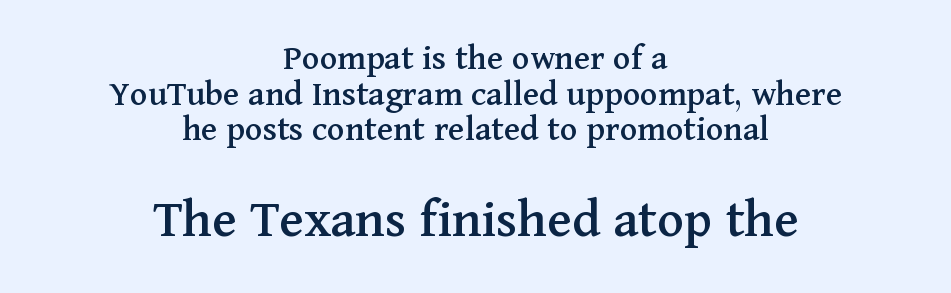
{"serif": "yes", "italic": "no", "width": "normal", "stroke_contrast": "medium", "x_height": "medium", "monospaced": "no", "underline": "no", "align": "center", "line_spacing": "tight", "line_spacing_ratio": 0.96, "letter_spacing": "normal", "letter_spacing_em": 0.0, "larger_block": "second", "size_ratio": 1.51, "glyph_px": 56}
